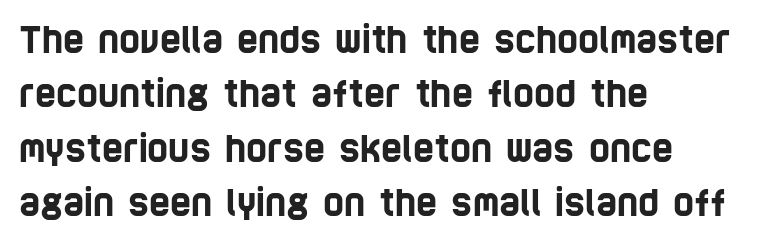
{"serif": "no", "width": "condensed", "stroke_contrast": "low", "x_height": "large", "monospaced": "no", "underline": "no", "align": "left", "line_spacing": "normal", "line_spacing_ratio": 1.51, "letter_spacing": "normal", "letter_spacing_em": 0.0, "glyph_px": 36}
